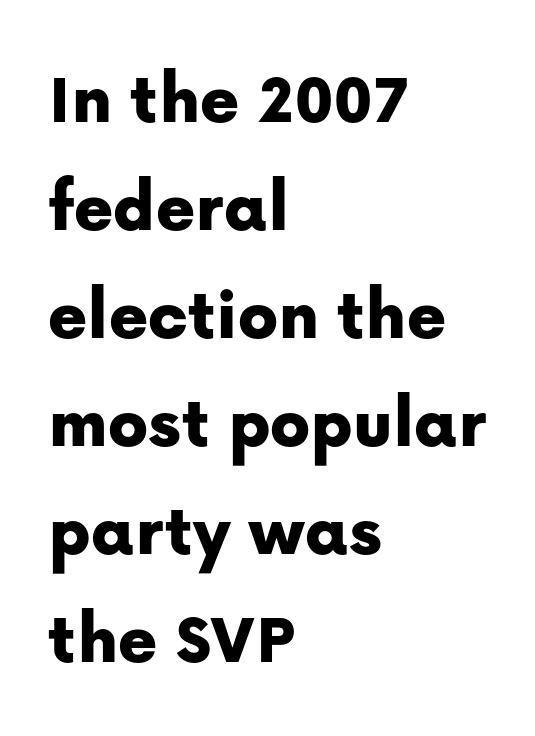
Compared with typical paragraphs, the rows here are spaced about the same. The letters stand straight up with perfectly vertical stems. The letters sit at their default tracking, neither squeezed nor spread. The gap between lines stays unmarked. The designer went with a sans here, leaving each stem footless. The ragged edge is on the right, which tells us the setting is flush left.
